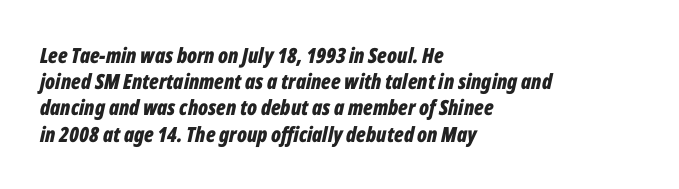
Q: Is the text bold? A: Yes.
Q: Is the text italic (slanted)? A: Yes, it leans right by about 12 degrees.
Q: Is the text underlined? A: No.
Q: How is the paragraph aligned? A: Left-aligned.
Q: Is the spacing between letters normal or unusually wide? A: Normal.
Q: Is the spacing between lines tight, normal or loose? A: Normal.
